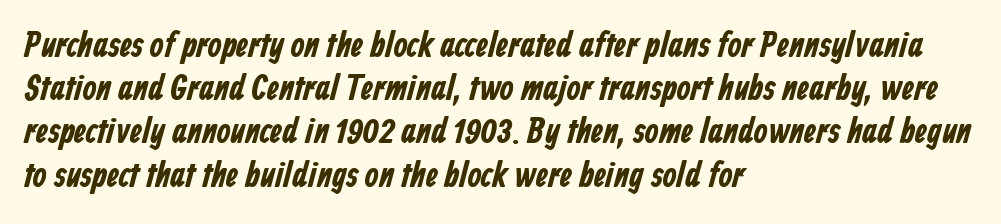
{"serif": "no", "bold": "yes", "weight": "bold", "width": "condensed", "stroke_contrast": "low", "x_height": "medium", "monospaced": "no", "underline": "no", "align": "left", "line_spacing_ratio": 1.2, "letter_spacing": "normal", "letter_spacing_em": 0.0, "glyph_px": 36}
